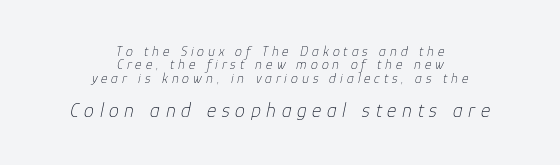
{"italic": "yes", "lean": "right", "slant_degrees": 12, "bold": "no", "underline": "no", "align": "center", "line_spacing": "tight", "line_spacing_ratio": 0.95, "letter_spacing": "wide", "letter_spacing_em": 0.28, "larger_block": "second", "size_ratio": 1.43, "glyph_px": 20}
